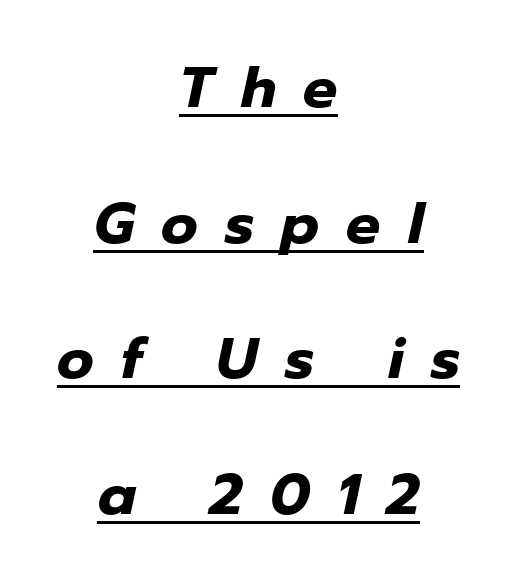
{"italic": "yes", "lean": "right", "slant_degrees": 12, "bold": "yes", "weight": "heavy", "width": "normal", "stroke_contrast": "low", "x_height": "medium", "monospaced": "no", "underline": "yes", "align": "center", "line_spacing": "loose", "line_spacing_ratio": 2.38, "letter_spacing": "wide", "letter_spacing_em": 0.48, "glyph_px": 57}
